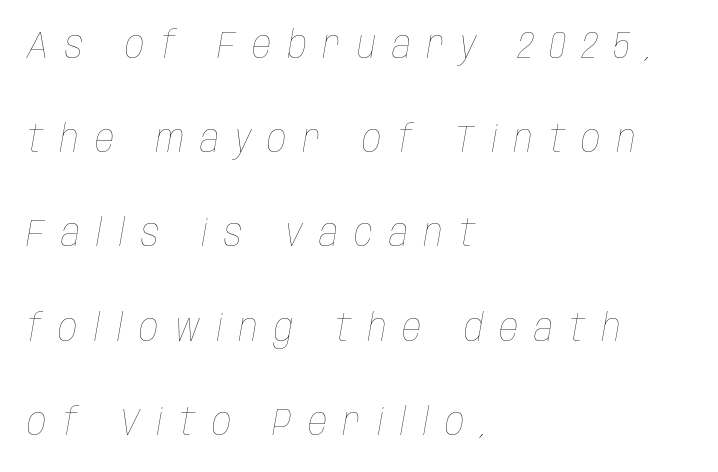
The image shows 38 px thin, condensed type, italic (leaning right); set left-aligned, loose line spacing (2.48x), unusually wide letter spacing (+0.43 em), not underlined; low stroke contrast and a large x-height.
